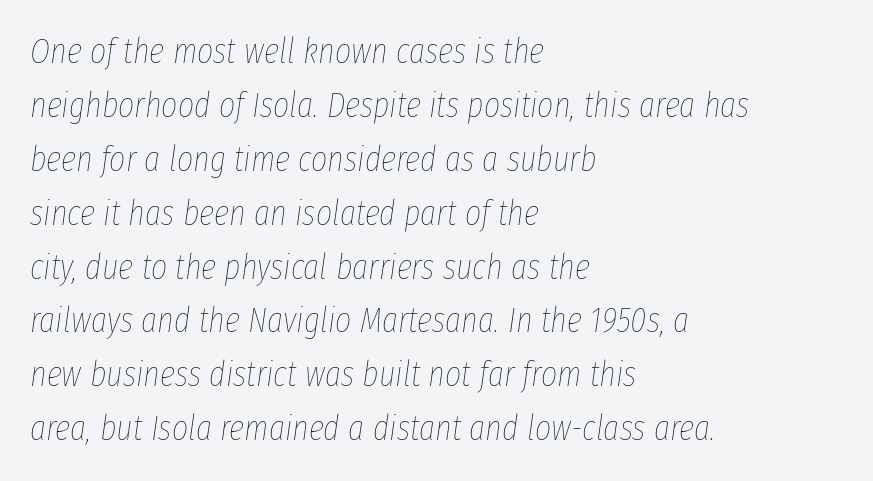
Proportional: the letters do not fall into vertical columns. Heaviness? Minimal to ordinary, like unemphasized prose. Characters are canted at an angle relative to the baseline's perpendicular. In terms of leading, this rendering sits right in the middle. The face used here is rendered with its standard letterfit.
